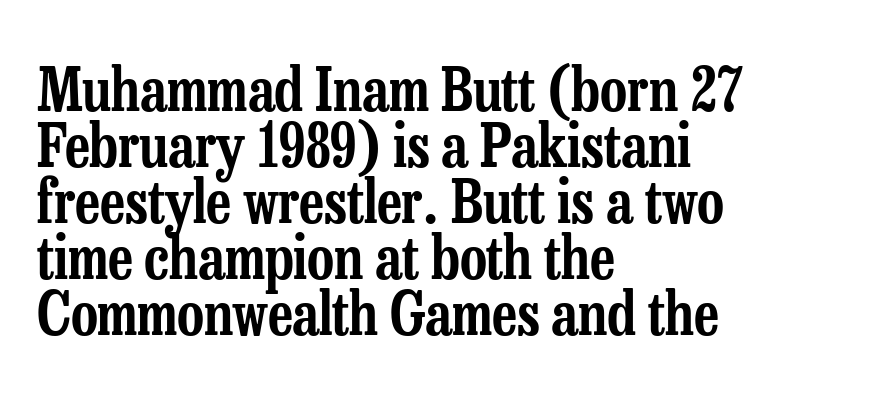
The image shows 59 px condensed serif type, upright; set left-aligned, tight line spacing (0.95x), normal letter spacing, not underlined; low stroke contrast and a medium x-height.
